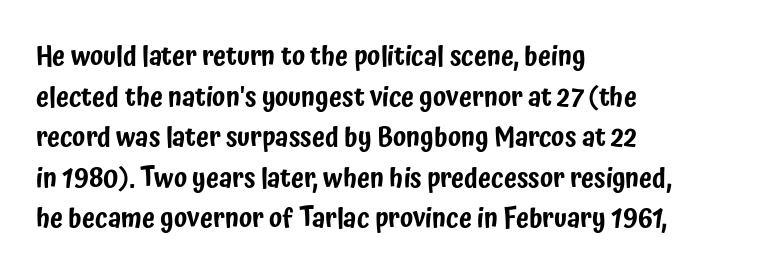
Q: Is the text italic (slanted)? A: No, it is upright.
Q: Is the text underlined? A: No.
Q: How is the paragraph aligned? A: Left-aligned.
Q: Is the spacing between letters normal or unusually wide? A: Normal.
Q: Is the spacing between lines tight, normal or loose? A: Normal.
